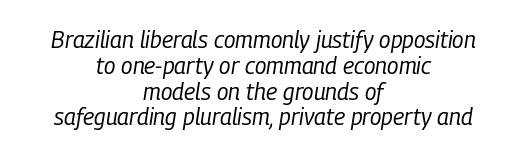
{"italic": "yes", "lean": "right", "slant_degrees": 9, "bold": "no", "underline": "no", "align": "center", "line_spacing": "tight", "line_spacing_ratio": 1.12, "letter_spacing": "normal", "letter_spacing_em": 0.0, "glyph_px": 23}
